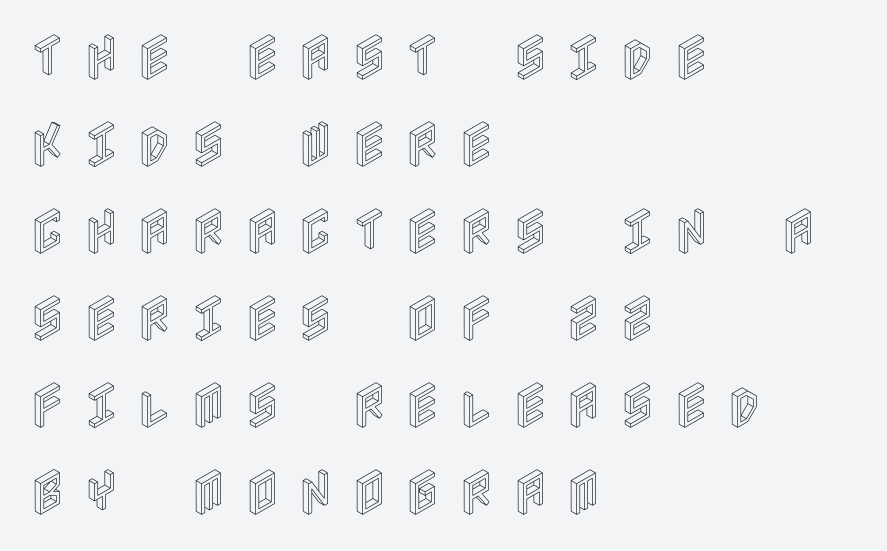
This rendering widens character spacing well past its baseline value. Plain, unruled lines of type. This is the regular roman posture of the typeface. Compared with a centered layout, this one pins lines to the left instead.
